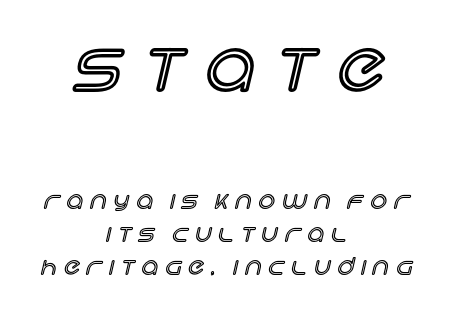
Q: Is the text italic (slanted)? A: Yes.
Q: Is the text underlined? A: No.
Q: How is the paragraph aligned? A: Centered.
Q: Is the spacing between letters normal or unusually wide? A: Unusually wide.
Q: Is the spacing between lines tight, normal or loose? A: Normal.
Q: Which block of text is set in a larger size, the first (top) or the second (bottom)? A: The first (top) one.
Q: Width (condensed, normal, or wide)? A: Normal.
Q: x-height? A: Large.
Q: Monospaced? A: No.
